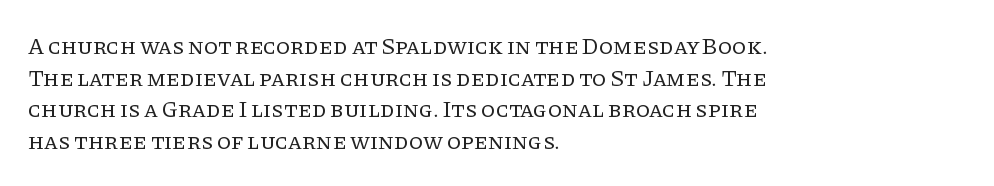
A roman cut, with each character standing at attention. Line spacing here is normal. The text block is weighted toward the left margin, trailing off unevenly rightward. Lines of text with bare space underneath. Nothing unusual about the tracking: characters are spaced as the font intends. A quiet, ordinary-to-light weight characterises the typeface.
